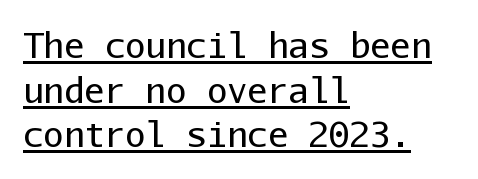
Q: Is the text bold? A: No.
Q: Is the text italic (slanted)? A: No, it is upright.
Q: Is the typeface a serif or a sans-serif typeface? A: Sans-serif.
Q: Is the text underlined? A: Yes.
Q: How is the paragraph aligned? A: Left-aligned.
Q: Is the spacing between letters normal or unusually wide? A: Normal.
Q: Is the spacing between lines tight, normal or loose? A: Normal.
Q: Width (condensed, normal, or wide)? A: Normal.
Q: Stroke contrast? A: Low.
Q: x-height? A: Medium.
Q: Monospaced? A: Yes.
